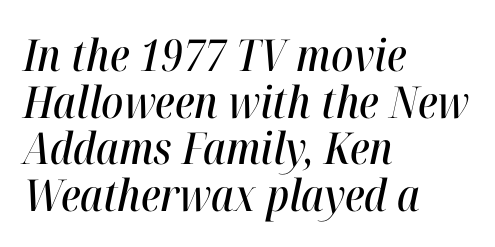
{"italic": "yes", "lean": "right", "slant_degrees": 12, "width": "condensed", "stroke_contrast": "high", "x_height": "medium", "monospaced": "no", "underline": "no", "align": "left", "line_spacing": "tight", "line_spacing_ratio": 1.06, "letter_spacing": "normal", "letter_spacing_em": 0.0, "glyph_px": 44}
